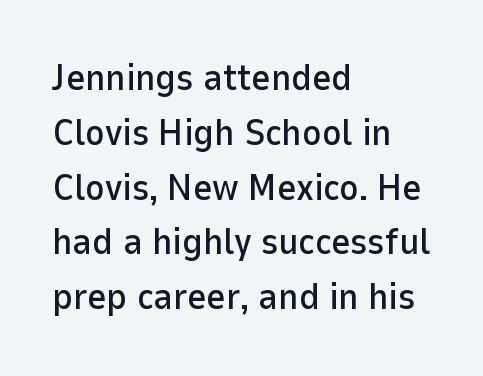
This rendering employs a face without finishing strokes, i.e., a sans-serif. The face used here is rendered with its standard letterfit. In CSS terms this would be text-align: left. Ascenders rise straight up at ninety degrees.
